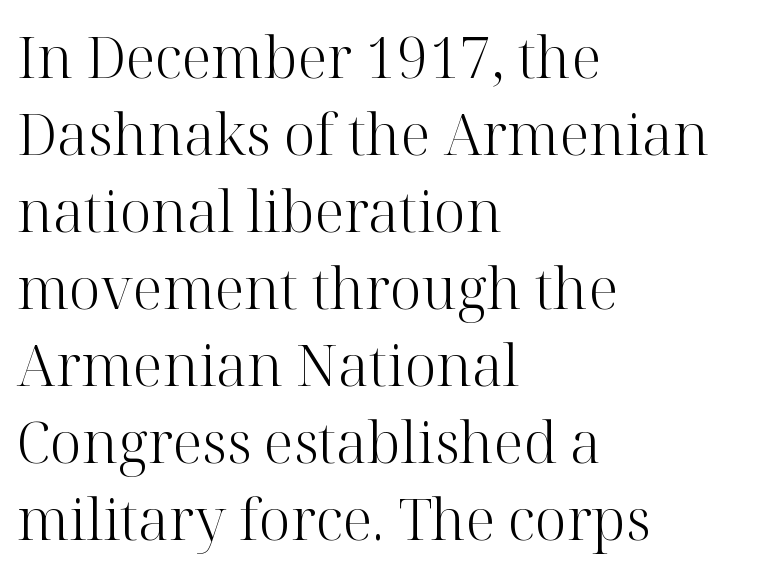
{"serif": "yes", "italic": "no", "bold": "no", "weight": "light", "width": "normal", "stroke_contrast": "high", "x_height": "medium", "monospaced": "no", "underline": "no", "align": "left", "line_spacing": "normal", "line_spacing_ratio": 1.35, "letter_spacing": "normal", "letter_spacing_em": 0.0, "glyph_px": 57}
